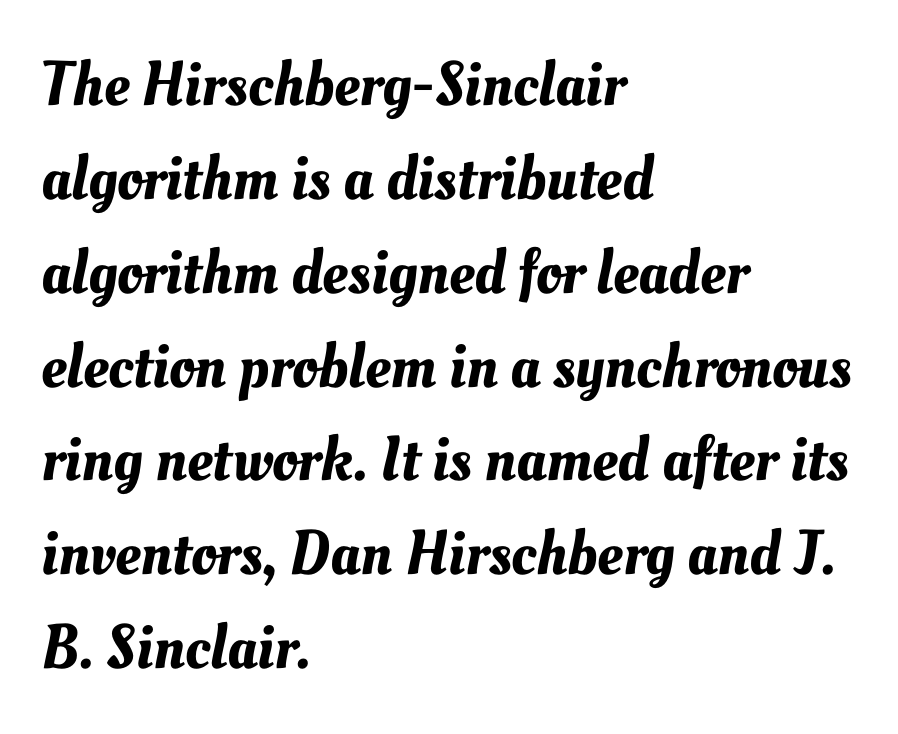
The image shows 63 px text type; set left-aligned, normal line spacing (1.49x), normal letter spacing, not underlined; medium stroke contrast and a small x-height.
